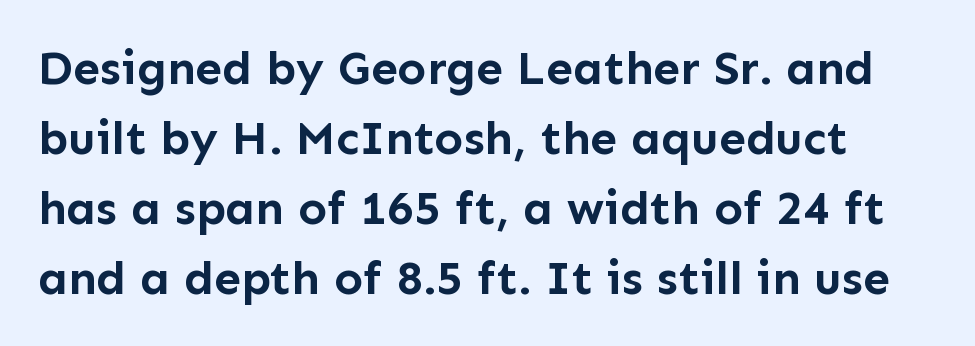
{"serif": "no", "italic": "no", "bold": "yes", "weight": "semibold", "width": "normal", "stroke_contrast": "low", "x_height": "medium", "monospaced": "no", "underline": "no", "line_spacing": "normal", "line_spacing_ratio": 1.46, "letter_spacing": "normal", "letter_spacing_em": 0.0, "glyph_px": 48}
